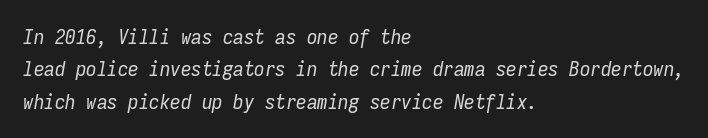
Stroke thickness stays within the range of a standard reading face or lighter. The rag falls on the right side of this text block. The leading is moderate, giving the passage an even texture. This is oblique type, the kind used for emphasis or titles. Inter-character spacing is left at the font's built-in metrics. Anything drawn beneath the words? Only blank space.
